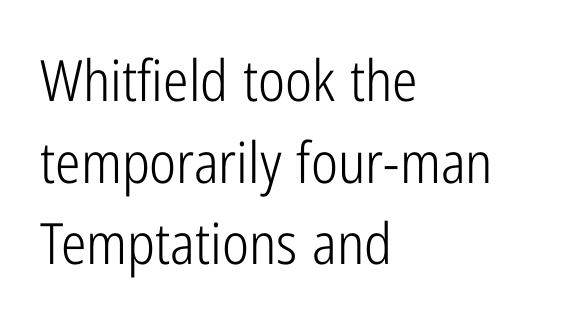
{"serif": "no", "italic": "no", "bold": "no", "weight": "light", "width": "condensed", "stroke_contrast": "low", "x_height": "medium", "monospaced": "no", "underline": "no", "align": "left", "line_spacing": "normal", "line_spacing_ratio": 1.43, "letter_spacing": "normal", "letter_spacing_em": 0.0, "glyph_px": 57}
